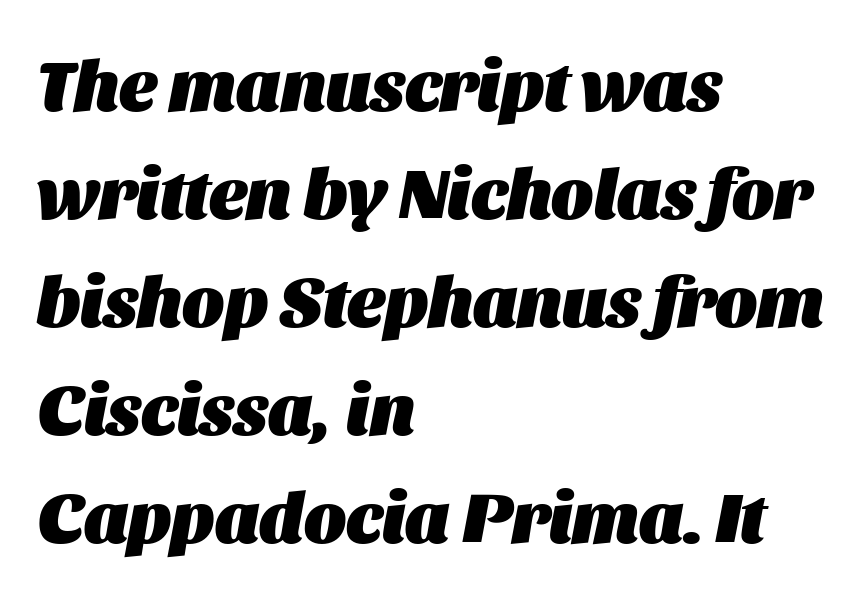
Varying glyph widths throughout — classic text-font behaviour. Nobody drew a line under any word here. Thick stems and heavy bowls — unmistakably bold. There's an unmistakable incline to the writing here.
